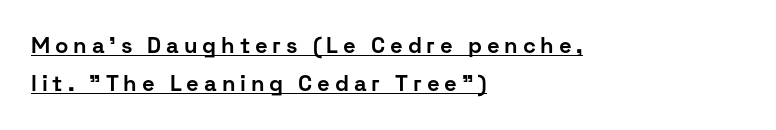
These lines carry a lot of weight — the face is fully bold. Glance below the letters and you will spot a drawn line. The specimen reads as upright at a glance. Does extra space separate the letters? Yes, quite a lot of it. Typeset ragged right — the left edge is the straight one.
